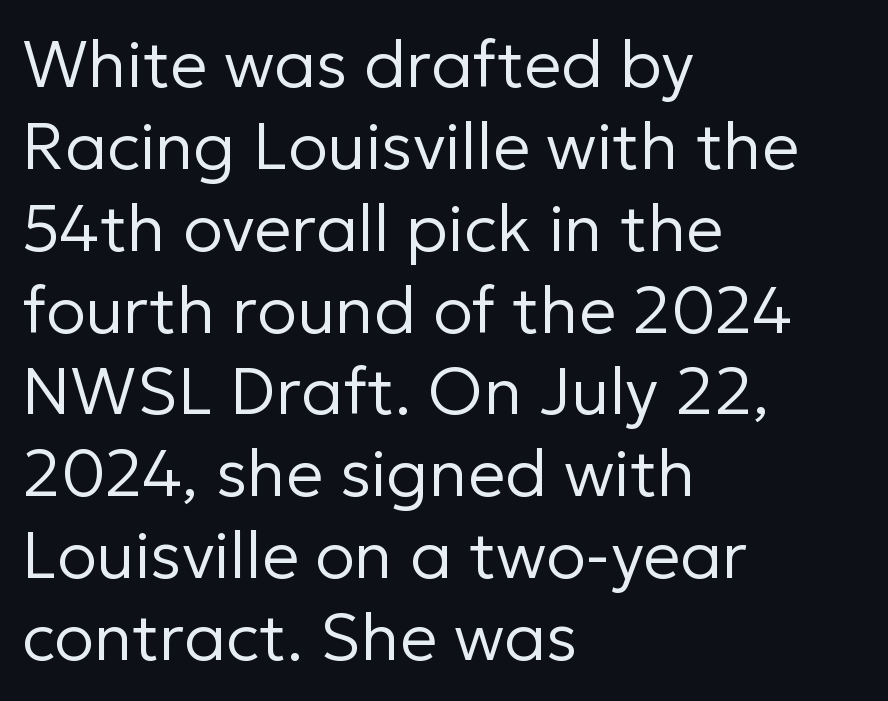
{"serif": "no", "italic": "no", "bold": "no", "weight": "regular", "width": "normal", "stroke_contrast": "low", "x_height": "medium", "monospaced": "no", "underline": "no", "align": "left", "line_spacing_ratio": 1.24, "letter_spacing": "normal", "letter_spacing_em": 0.0, "glyph_px": 66}
